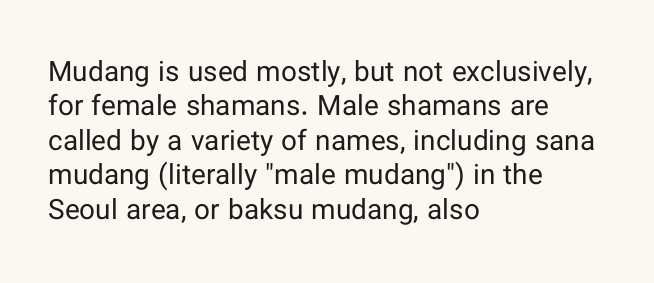
Q: Is the text bold? A: No.
Q: Is the text italic (slanted)? A: No, it is upright.
Q: Is the typeface a serif or a sans-serif typeface? A: Sans-serif.
Q: Is the text underlined? A: No.
Q: How is the paragraph aligned? A: Left-aligned.
Q: Is the spacing between letters normal or unusually wide? A: Normal.
Q: Width (condensed, normal, or wide)? A: Normal.
Q: Stroke contrast? A: Low.
Q: x-height? A: Medium.
Q: Monospaced? A: No.
